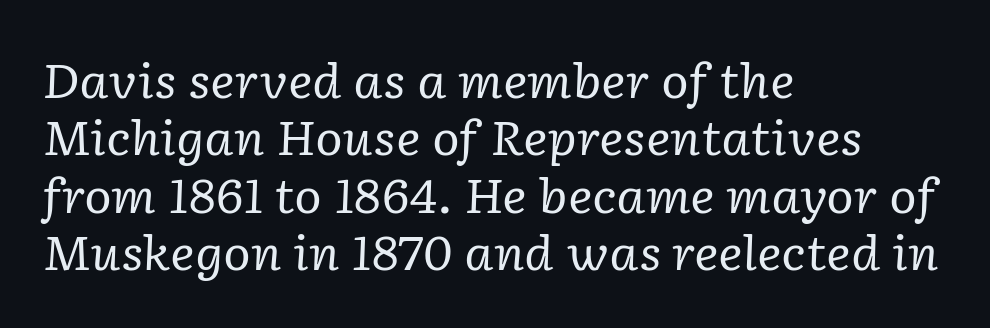
Q: Is the text bold? A: No.
Q: Is the text italic (slanted)? A: Yes, it leans right by about 2 degrees.
Q: Is the typeface a serif or a sans-serif typeface? A: Serif.
Q: Is the text underlined? A: No.
Q: How is the paragraph aligned? A: Left-aligned.
Q: Is the spacing between letters normal or unusually wide? A: Normal.
Q: Width (condensed, normal, or wide)? A: Normal.
Q: Stroke contrast? A: Low.
Q: x-height? A: Medium.
Q: Monospaced? A: No.
